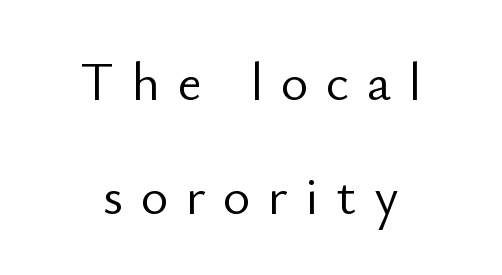
Just letters on the line, the space beneath them empty. The type is letterspaced generously, with wide tracking. The typography opts for an upright posture over an oblique one. Airy leading.
